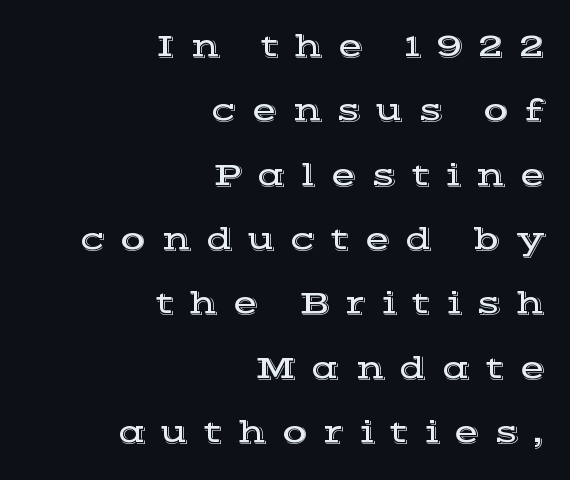
The letters are spread apart with noticeably loose tracking. The designer went with a serif here, giving each stem small feet. Ordinary non-slanted type is in use. Descender tails drop into unmarked territory. The lines are quadded right.
